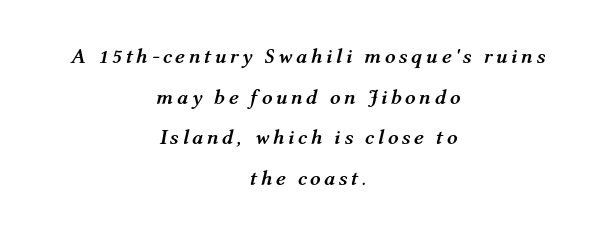
Horizontally, the lines are justified to the midpoint only. Each row of text sits above clean, open space. Honestly, the rows look like they've been pulled way apart. An italicized treatment has been applied to the whole sample. Its strokes are broad and dark, the hallmark of bold type.
